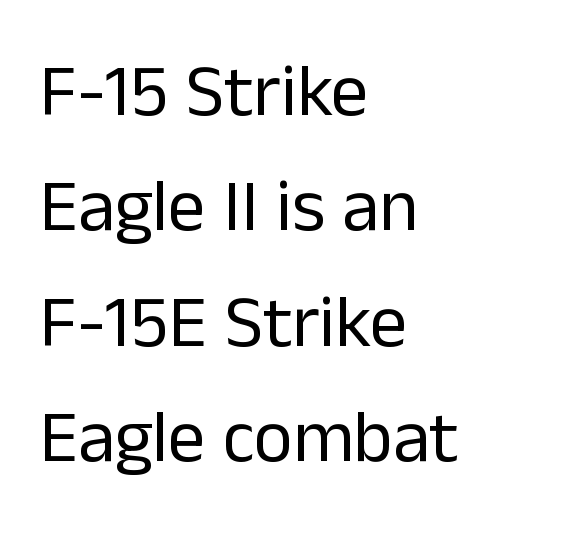
The image shows 74 px regular-weight sans-serif type, upright; set left-aligned, normal line spacing (1.56x), normal letter spacing, not underlined; low stroke contrast and a medium x-height.
